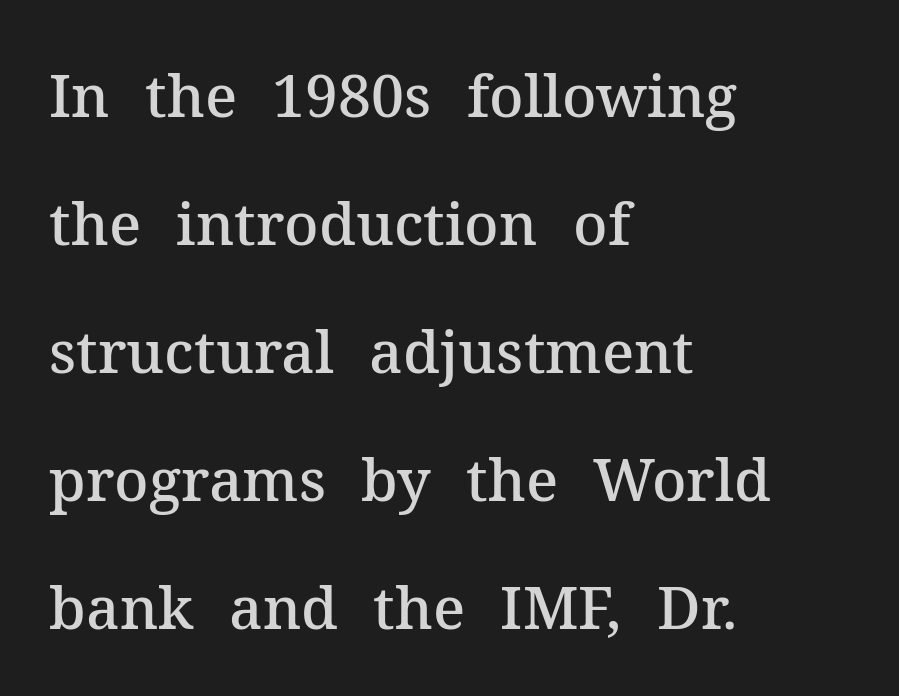
Q: Is the text bold? A: Semi-bold.
Q: Is the text italic (slanted)? A: No, it is upright.
Q: Is the typeface a serif or a sans-serif typeface? A: Serif.
Q: Is the text underlined? A: No.
Q: How is the paragraph aligned? A: Left-aligned.
Q: Is the spacing between letters normal or unusually wide? A: Normal.
Q: Is the spacing between lines tight, normal or loose? A: Loose.
Q: Width (condensed, normal, or wide)? A: Normal.
Q: Stroke contrast? A: Medium.
Q: x-height? A: Medium.
Q: Monospaced? A: No.
